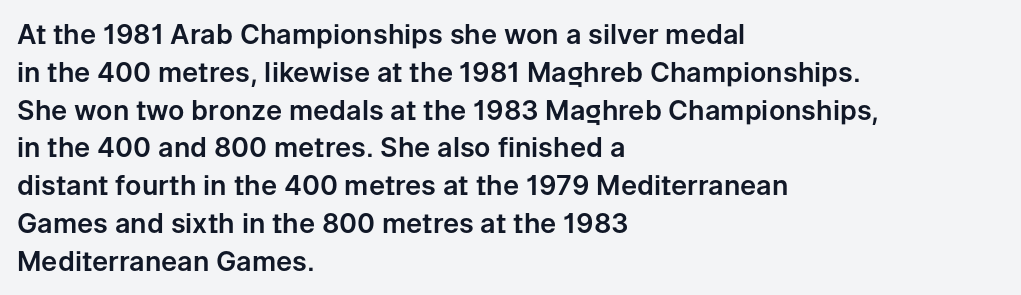
The image shows 27 px text type, upright; set left-aligned, normal line spacing (1.4x), normal letter spacing, not underlined.
